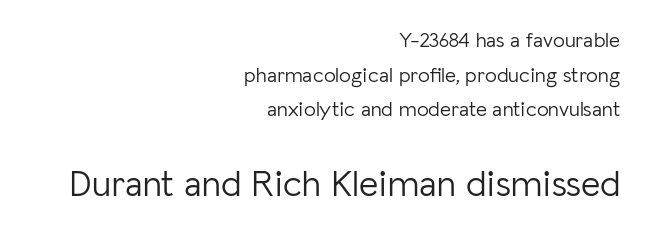
{"serif": "no", "italic": "no", "bold": "no", "weight": "light", "width": "normal", "stroke_contrast": "low", "x_height": "medium", "monospaced": "no", "underline": "no", "align": "right", "line_spacing": "normal", "line_spacing_ratio": 1.65, "letter_spacing": "normal", "letter_spacing_em": 0.0, "larger_block": "second", "size_ratio": 1.76, "glyph_px": 37}
